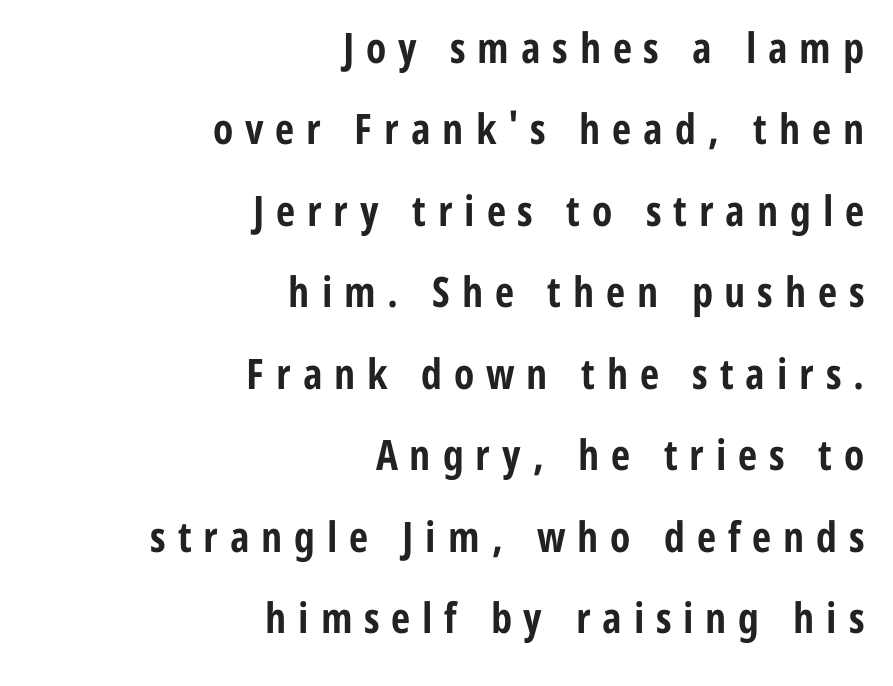
Q: Is the text bold? A: Yes.
Q: Is the text italic (slanted)? A: No, it is upright.
Q: Is the typeface a serif or a sans-serif typeface? A: Sans-serif.
Q: Is the text underlined? A: No.
Q: How is the paragraph aligned? A: Right-aligned.
Q: Is the spacing between letters normal or unusually wide? A: Unusually wide.
Q: Is the spacing between lines tight, normal or loose? A: Loose.
Q: Width (condensed, normal, or wide)? A: Condensed.
Q: Stroke contrast? A: Low.
Q: x-height? A: Medium.
Q: Monospaced? A: No.
